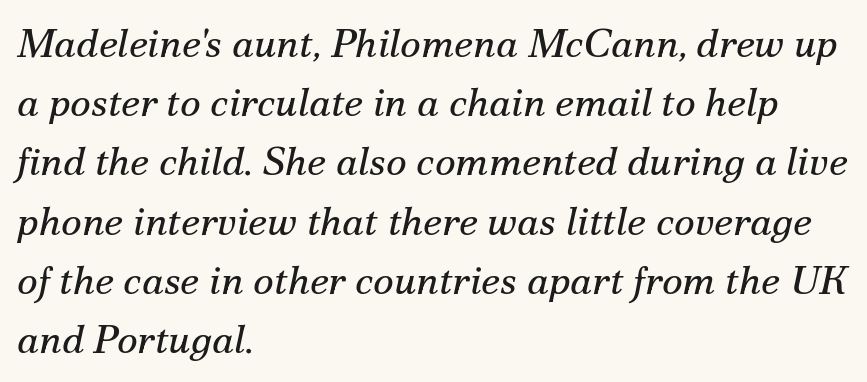
The passage shown stacks its lines at a standard gap. Font category for this specimen: serif. Yep, that's italic — everything's leaning. Caption: face not bold, strokes unweighted. Note the varied advance widths — an 'i' is clearly narrower than an 'm'.
